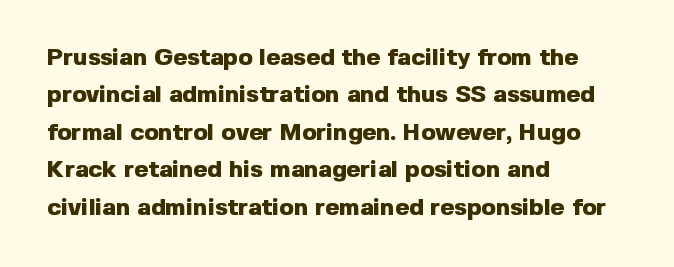
Q: Is the text bold? A: Yes.
Q: Is the text italic (slanted)? A: No, it is upright.
Q: Is the text underlined? A: No.
Q: How is the paragraph aligned? A: Left-aligned.
Q: Is the spacing between letters normal or unusually wide? A: Normal.
Q: Is the spacing between lines tight, normal or loose? A: Normal.
